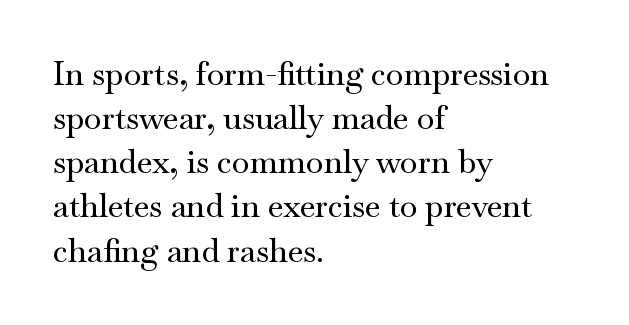
Interline gaps are of average width in this sample. This rendering features lettering with no underline. Inter-character spacing is left at the font's built-in metrics. All the whitespace from short lines collects on the right.
